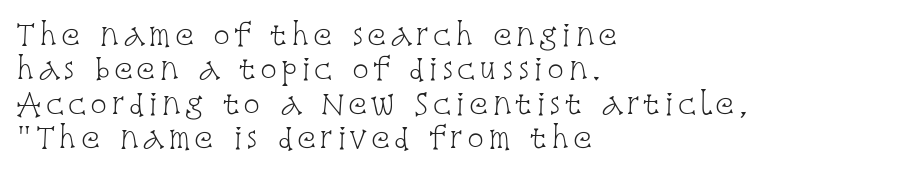
{"serif": "yes", "italic": "no", "bold": "no", "weight": "light", "width": "condensed", "stroke_contrast": "low", "x_height": "large", "monospaced": "no", "underline": "no", "align": "left", "line_spacing_ratio": 1.23, "glyph_px": 28}
